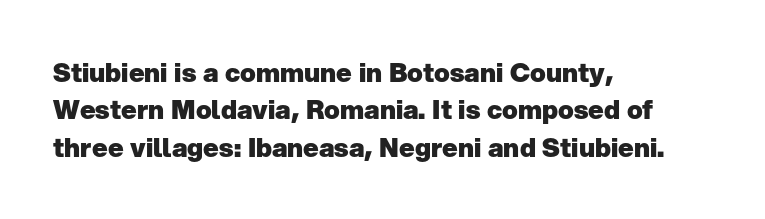
Q: Is the text bold? A: Yes.
Q: Is the text italic (slanted)? A: No, it is upright.
Q: Is the text underlined? A: No.
Q: How is the paragraph aligned? A: Left-aligned.
Q: Is the spacing between letters normal or unusually wide? A: Normal.
Q: Is the spacing between lines tight, normal or loose? A: Normal.
